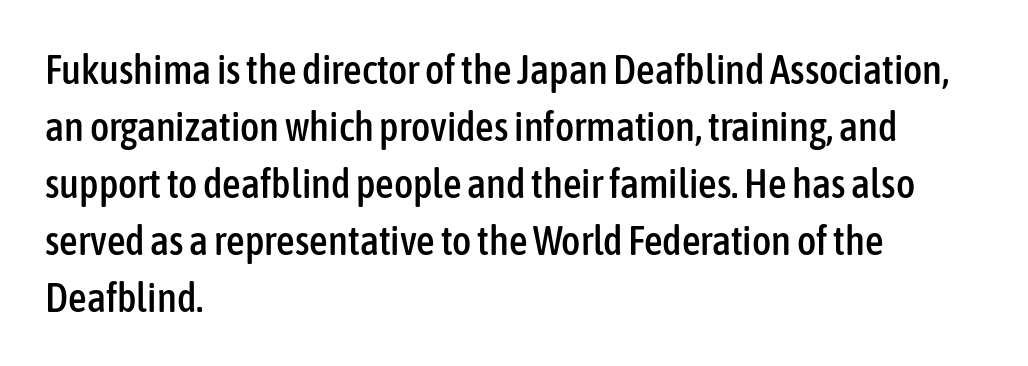
{"serif": "no", "italic": "no", "width": "condensed", "stroke_contrast": "low", "x_height": "medium", "monospaced": "no", "underline": "no", "align": "left", "line_spacing": "normal", "line_spacing_ratio": 1.39, "letter_spacing": "normal", "letter_spacing_em": 0.0, "glyph_px": 41}
